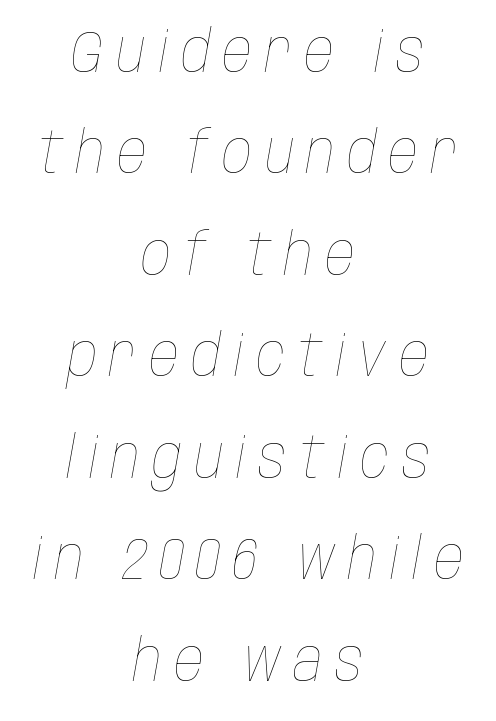
{"italic": "yes", "lean": "right", "slant_degrees": 10, "bold": "no", "weight": "thin", "width": "condensed", "stroke_contrast": "low", "x_height": "large", "monospaced": "no", "underline": "no", "align": "center", "line_spacing_ratio": 1.72, "letter_spacing": "wide", "letter_spacing_em": 0.21, "glyph_px": 59}
